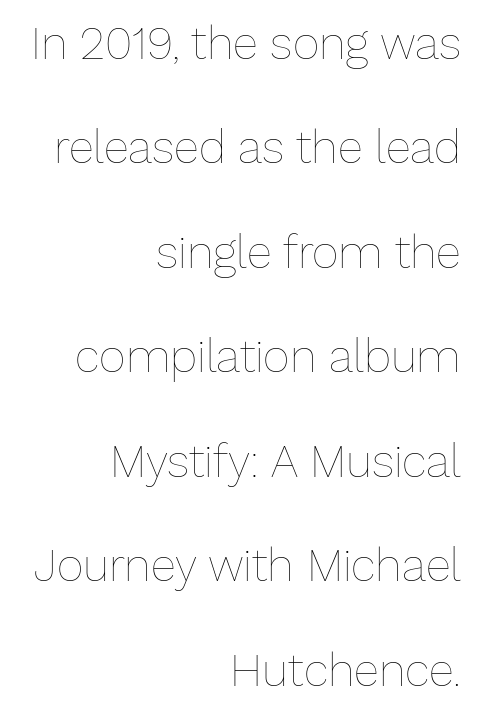
{"italic": "no", "bold": "no", "weight": "thin", "width": "normal", "stroke_contrast": "low", "x_height": "medium", "monospaced": "no", "underline": "no", "align": "right", "line_spacing": "loose", "line_spacing_ratio": 2.27, "letter_spacing": "normal", "letter_spacing_em": 0.0, "glyph_px": 46}
